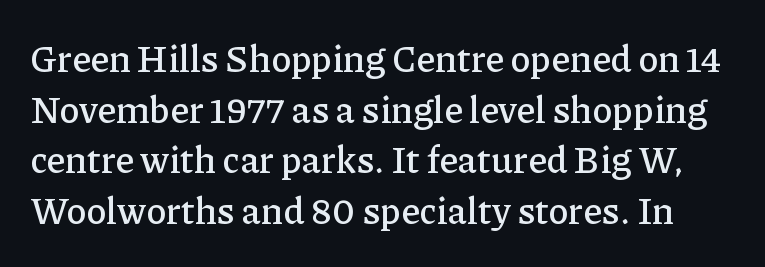
Q: Is the text italic (slanted)? A: No, it is upright.
Q: Is the typeface a serif or a sans-serif typeface? A: Serif.
Q: Is the text underlined? A: No.
Q: Is the spacing between letters normal or unusually wide? A: Normal.
Q: Is the spacing between lines tight, normal or loose? A: Normal.
Q: Width (condensed, normal, or wide)? A: Normal.
Q: Stroke contrast? A: Low.
Q: x-height? A: Medium.
Q: Monospaced? A: No.
